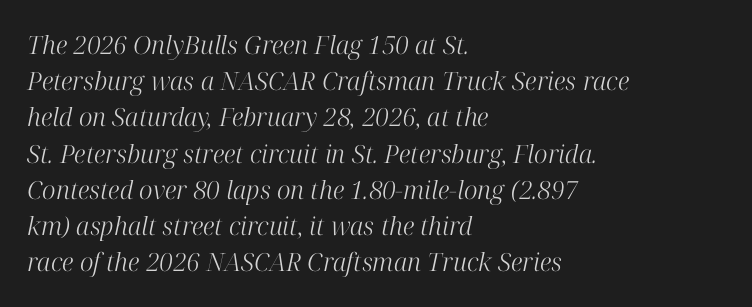
Letter spacing: default. This reads as an unemphasized weight, regular at the heaviest. Underlining? Definitely not there. You can tell it's italic because the verticals aren't actually vertical. The rendering anchors every line to the left-hand side.
